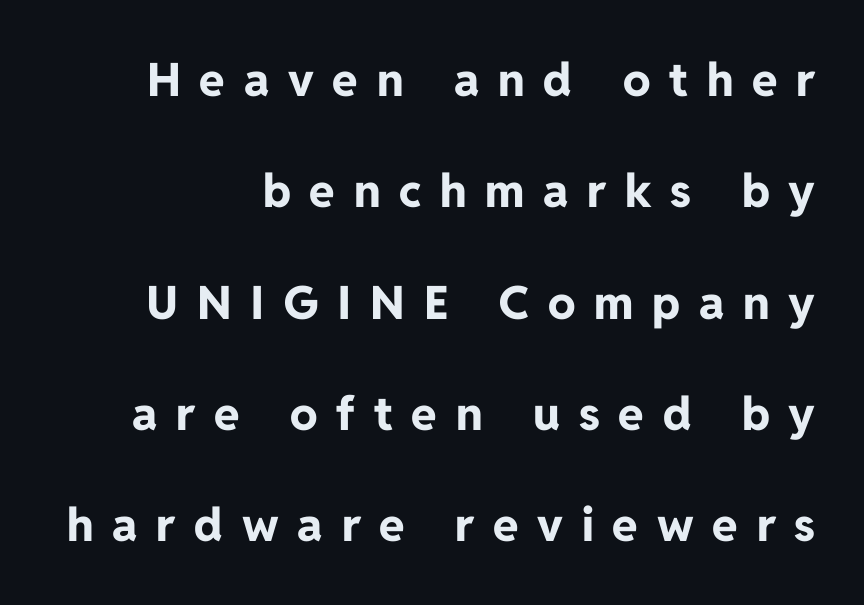
Q: Is the text bold? A: Yes.
Q: Is the text italic (slanted)? A: No, it is upright.
Q: Is the typeface a serif or a sans-serif typeface? A: Sans-serif.
Q: Is the text underlined? A: No.
Q: How is the paragraph aligned? A: Right-aligned.
Q: Is the spacing between letters normal or unusually wide? A: Unusually wide.
Q: Is the spacing between lines tight, normal or loose? A: Loose.
Q: Width (condensed, normal, or wide)? A: Normal.
Q: Stroke contrast? A: Low.
Q: x-height? A: Medium.
Q: Monospaced? A: No.
